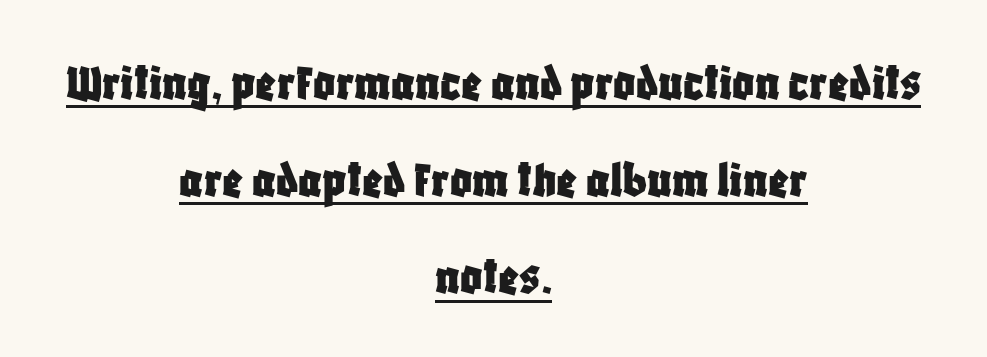
{"serif": "no", "italic": "no", "width": "condensed", "stroke_contrast": "low", "x_height": "large", "monospaced": "no", "underline": "yes", "align": "center", "line_spacing_ratio": 1.8, "letter_spacing": "normal", "letter_spacing_em": 0.0, "glyph_px": 54}
